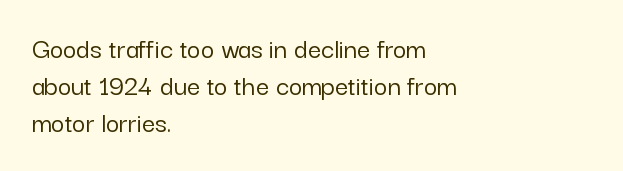
Students, note that the glyphs here touch the page at normal intervals. Lines of text with bare space underneath. Think of a printed novel: that variable character pitch is what you see here. Look at the bottom of the vertical strokes: they stop flat, with no serifs.
